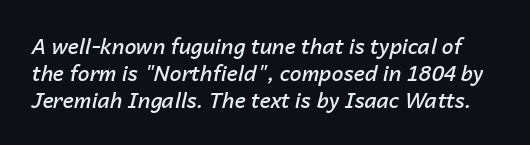
The image shows 21 px text type, italic (leaning right); set normal line spacing (1.29x), normal letter spacing, not underlined.
